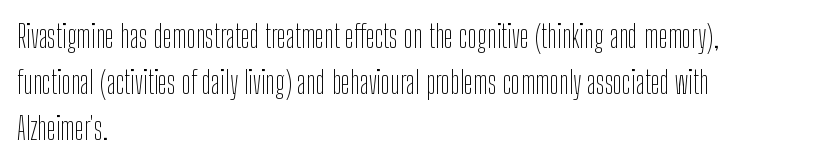
Check under the words: just untouched page. Here the designer chose a conventional face with non-uniform glyph widths. If you drew a line through each stem, it would be perfectly vertical. You could call the tracking neutral — neither tight nor loose. These lines are set flush left with a ragged right edge.
